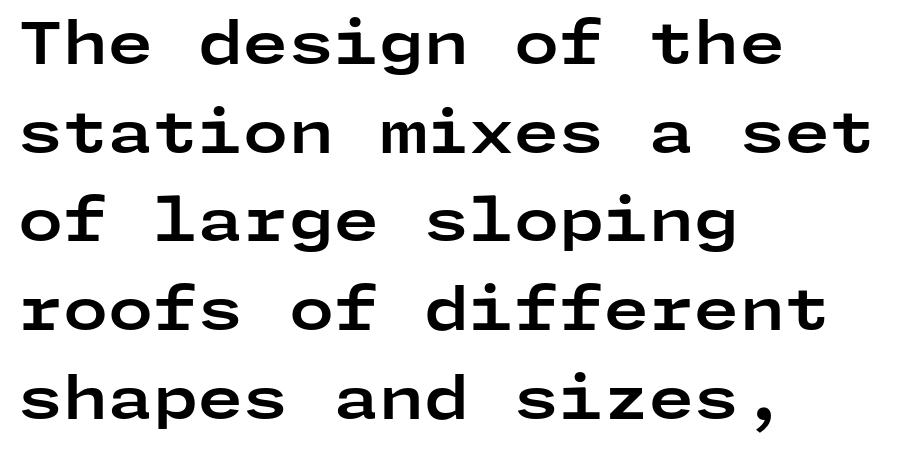
{"serif": "no", "italic": "no", "bold": "yes", "weight": "bold", "width": "wide", "stroke_contrast": "low", "x_height": "medium", "underline": "no", "align": "left", "line_spacing": "normal", "line_spacing_ratio": 1.53, "letter_spacing": "normal", "letter_spacing_em": 0.0, "glyph_px": 58}
